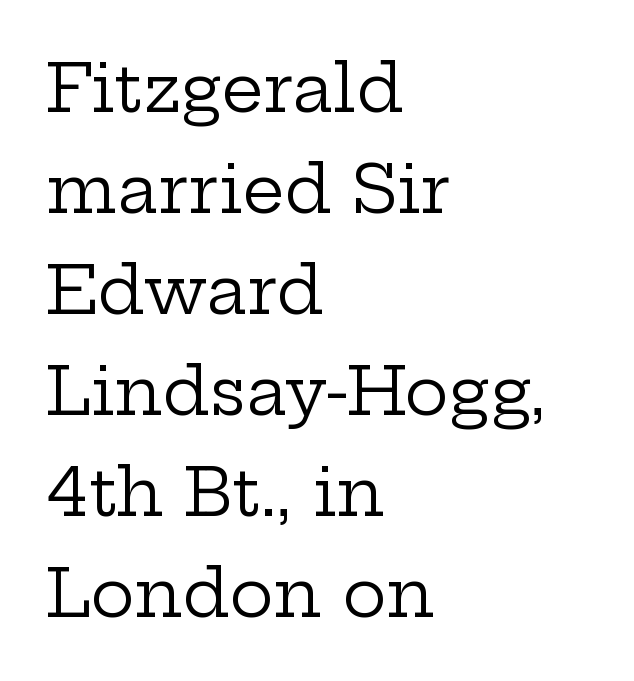
Q: Is the text bold? A: No.
Q: Is the text italic (slanted)? A: No, it is upright.
Q: Is the typeface a serif or a sans-serif typeface? A: Serif.
Q: Is the text underlined? A: No.
Q: How is the paragraph aligned? A: Left-aligned.
Q: Is the spacing between letters normal or unusually wide? A: Normal.
Q: Is the spacing between lines tight, normal or loose? A: Normal.
Q: Width (condensed, normal, or wide)? A: Wide.
Q: Stroke contrast? A: Low.
Q: x-height? A: Medium.
Q: Monospaced? A: No.
